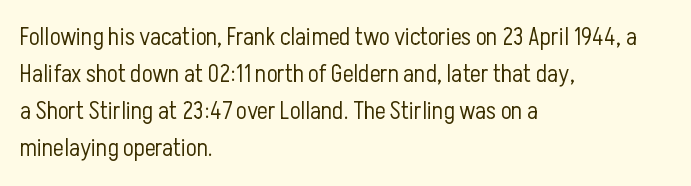
The image shows 25 px text type, upright; set left-aligned, normal line spacing (1.48x), normal letter spacing, not underlined.
